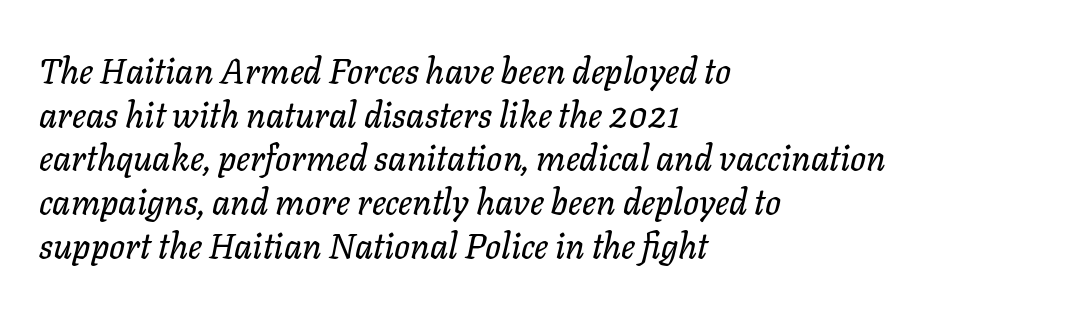
Italic? Definitely — the glyphs are oblique. Each word holds together tightly as a unit, with standard inter-letter gaps. A clean baseline with only descenders dipping below it. Short and long lines alike share a common starting point at left. You could not count columns in this text — the font is proportionally spaced.
